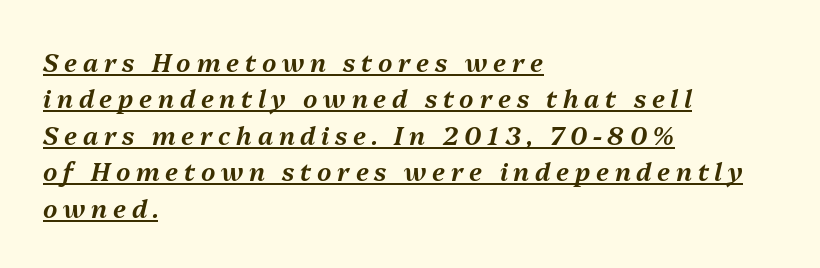
Q: Is the text italic (slanted)? A: Yes, it leans right by about 13 degrees.
Q: Is the text underlined? A: Yes.
Q: How is the paragraph aligned? A: Left-aligned.
Q: Is the spacing between letters normal or unusually wide? A: Unusually wide.
Q: Is the spacing between lines tight, normal or loose? A: Normal.
